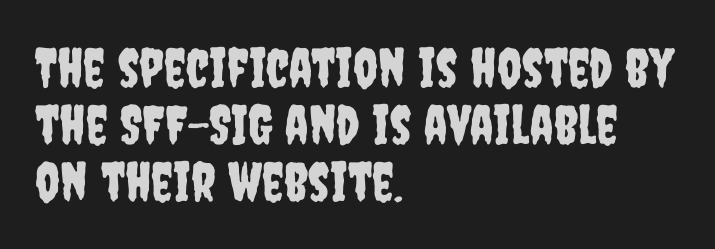
Q: Is the text italic (slanted)? A: No, it is upright.
Q: Is the typeface a serif or a sans-serif typeface? A: Sans-serif.
Q: Is the text underlined? A: No.
Q: How is the paragraph aligned? A: Left-aligned.
Q: Is the spacing between letters normal or unusually wide? A: Normal.
Q: Is the spacing between lines tight, normal or loose? A: Tight.
Q: Width (condensed, normal, or wide)? A: Condensed.
Q: Stroke contrast? A: Low.
Q: x-height? A: Large.
Q: Monospaced? A: No.
